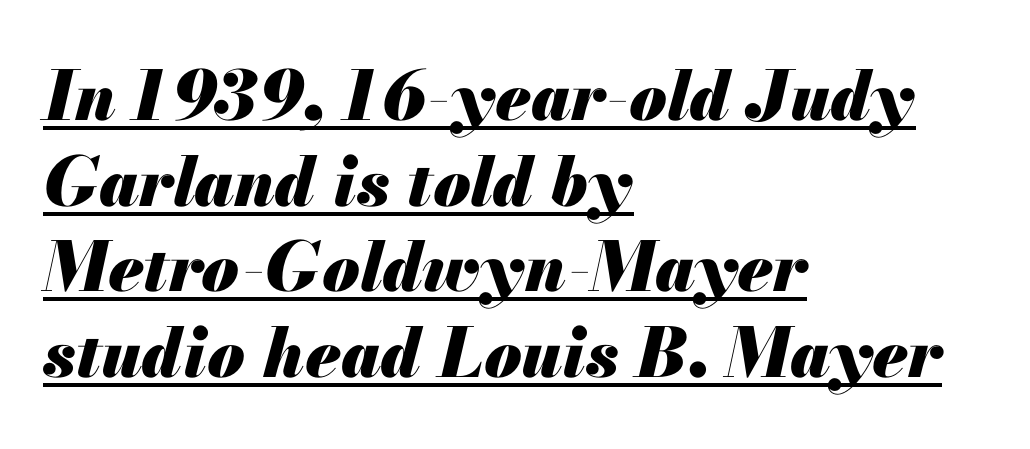
{"italic": "yes", "lean": "right", "slant_degrees": 13, "bold": "yes", "weight": "heavy", "width": "normal", "stroke_contrast": "medium", "x_height": "small", "monospaced": "no", "underline": "yes", "align": "left", "line_spacing": "normal", "line_spacing_ratio": 1.26, "letter_spacing": "normal", "letter_spacing_em": 0.0, "glyph_px": 68}
